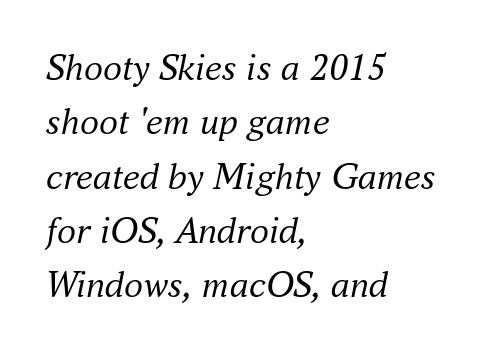
{"serif": "yes", "italic": "yes", "lean": "right", "slant_degrees": 16, "bold": "no", "weight": "regular", "width": "normal", "stroke_contrast": "medium", "x_height": "small", "monospaced": "no", "underline": "no", "align": "left", "line_spacing": "normal", "line_spacing_ratio": 1.43, "letter_spacing": "normal", "letter_spacing_em": 0.0, "glyph_px": 38}
